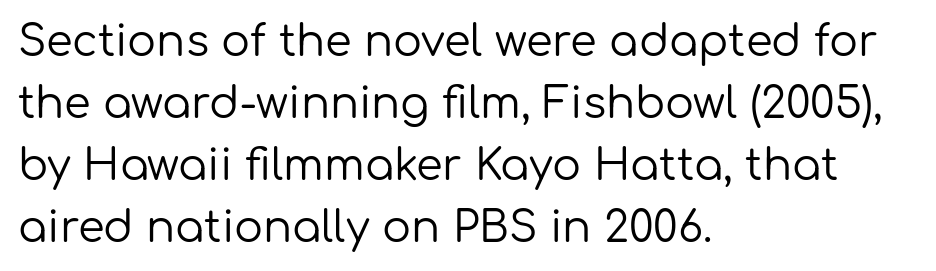
{"serif": "no", "italic": "no", "bold": "no", "weight": "regular", "width": "normal", "stroke_contrast": "low", "x_height": "medium", "monospaced": "no", "underline": "no", "align": "left", "line_spacing": "normal", "line_spacing_ratio": 1.44, "letter_spacing": "normal", "letter_spacing_em": 0.0, "glyph_px": 43}
